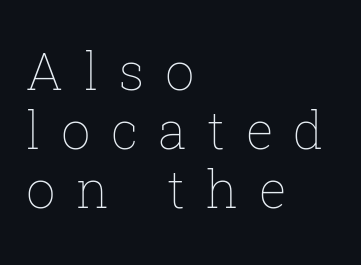
Q: Is the text bold? A: No.
Q: Is the text italic (slanted)? A: No, it is upright.
Q: Is the text underlined? A: No.
Q: How is the paragraph aligned? A: Left-aligned.
Q: Is the spacing between letters normal or unusually wide? A: Unusually wide.
Q: Is the spacing between lines tight, normal or loose? A: Tight.
Q: Width (condensed, normal, or wide)? A: Normal.
Q: Stroke contrast? A: Low.
Q: x-height? A: Medium.
Q: Monospaced? A: No.
